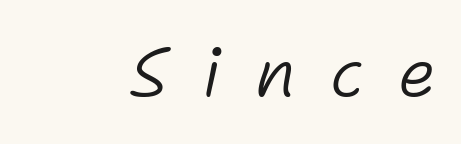
The image shows 69 px light type, italic (leaning right); set right-aligned, unusually wide letter spacing (+0.49 em), not underlined; low stroke contrast and a medium x-height.
